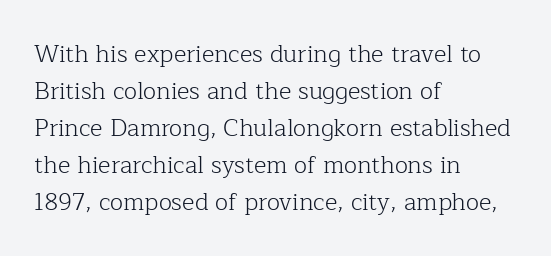
{"italic": "no", "bold": "no", "underline": "no", "align": "left", "line_spacing": "normal", "line_spacing_ratio": 1.54, "letter_spacing": "normal", "letter_spacing_em": 0.0, "glyph_px": 24}
